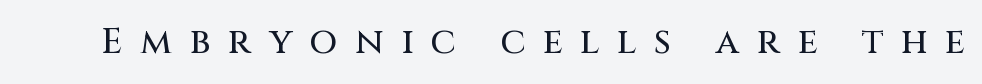
{"serif": "no", "italic": "no", "width": "normal", "stroke_contrast": "medium", "x_height": "large", "monospaced": "no", "underline": "no", "letter_spacing": "wide", "letter_spacing_em": 0.49, "glyph_px": 36}
